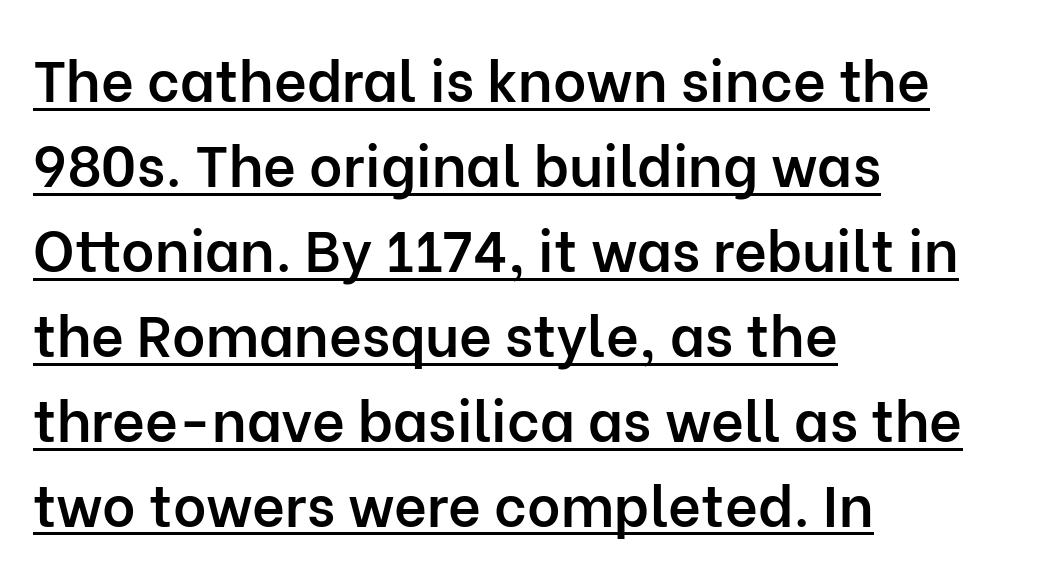
Is this a fixed-width face? No — the glyphs have proportional, varying widths. Serif or sans? Sans — the stroke terminals are bare. A fair bit of extra ink — the face is semibold, not bold. The block of text has a typical density, with ordinary space between rows. The rendering uses the underline text-decoration.
